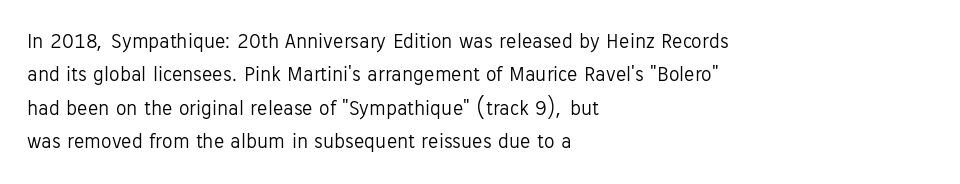
{"italic": "no", "bold": "no", "underline": "no", "align": "left", "line_spacing": "normal", "line_spacing_ratio": 1.59, "letter_spacing": "normal", "letter_spacing_em": 0.0, "glyph_px": 21}
